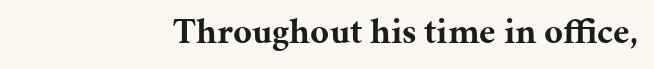
{"serif": "yes", "italic": "no", "bold": "yes", "weight": "bold", "width": "normal", "stroke_contrast": "medium", "x_height": "medium", "monospaced": "no", "underline": "no", "align": "right", "letter_spacing": "normal", "letter_spacing_em": 0.0, "glyph_px": 36}
